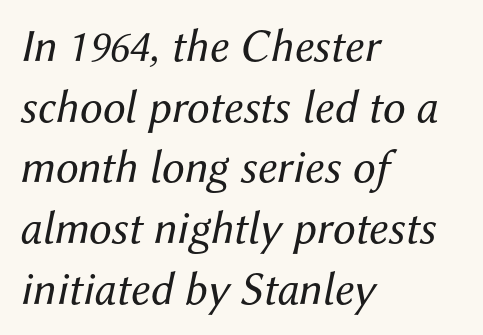
The image shows 46 px regular-weight type, italic (leaning right); set left-aligned, normal line spacing (1.32x), normal letter spacing, not underlined; medium stroke contrast and a medium x-height.
